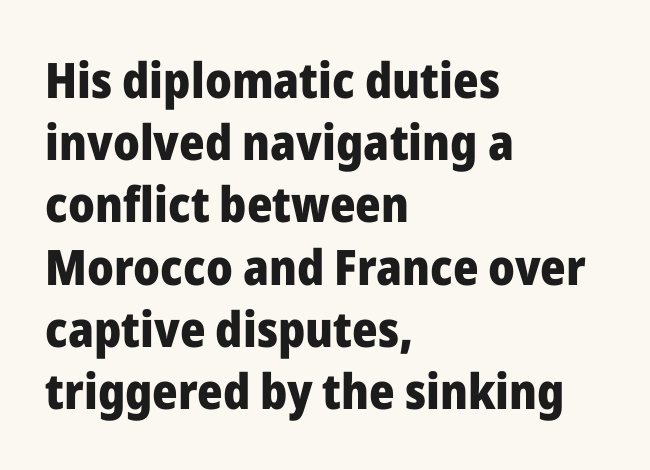
Ascenders rise straight up at ninety degrees. Serifs: no, the terminals of the letterforms are clean. Strong, thick strokes mark this as bold type. Layout note: lines flush left. This sample keeps an unexceptional amount of space between lines.
